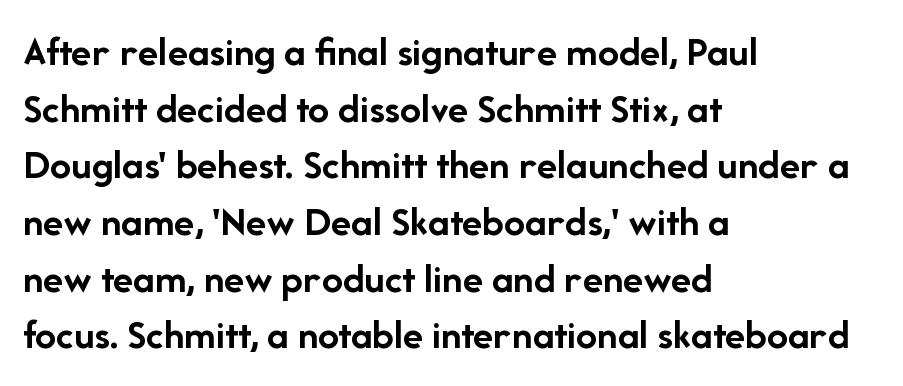
The image shows 42 px semibold sans-serif type, upright; set left-aligned, normal line spacing (1.35x), normal letter spacing, not underlined; low stroke contrast and a medium x-height.
